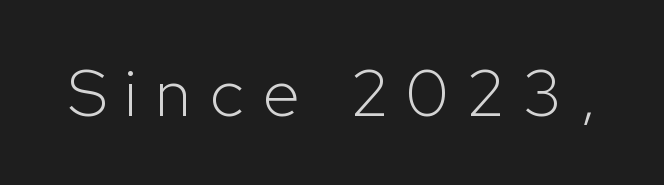
Weight: regular or lighter. Notice how the stems are strictly vertical — no italics here. Unlike a traditional serif, this face leaves its strokes unadorned. The face used here is proportionally spaced, like ordinary book or web type. Compared with typical body copy, the letter spacing here is much looser.
